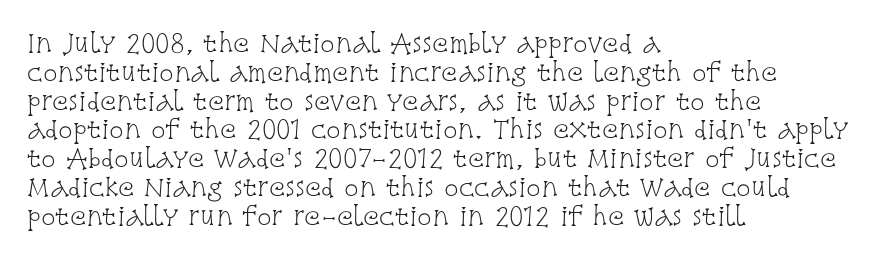
{"italic": "no", "bold": "no", "underline": "no", "align": "left", "line_spacing_ratio": 1.2, "letter_spacing": "normal", "letter_spacing_em": 0.0, "glyph_px": 24}
